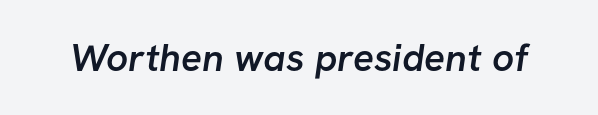
The image shows 39 px semibold sans-serif type; set normal letter spacing, not underlined; low stroke contrast and a medium x-height.
